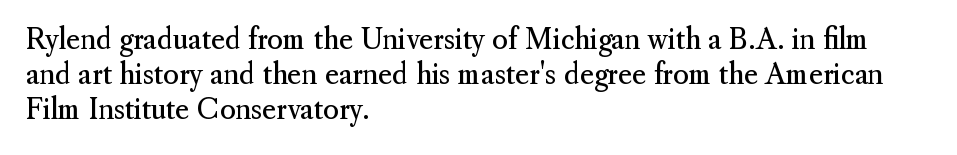
Q: Is the text bold? A: No.
Q: Is the text italic (slanted)? A: No, it is upright.
Q: Is the text underlined? A: No.
Q: How is the paragraph aligned? A: Left-aligned.
Q: Is the spacing between letters normal or unusually wide? A: Normal.
Q: Is the spacing between lines tight, normal or loose? A: Normal.
